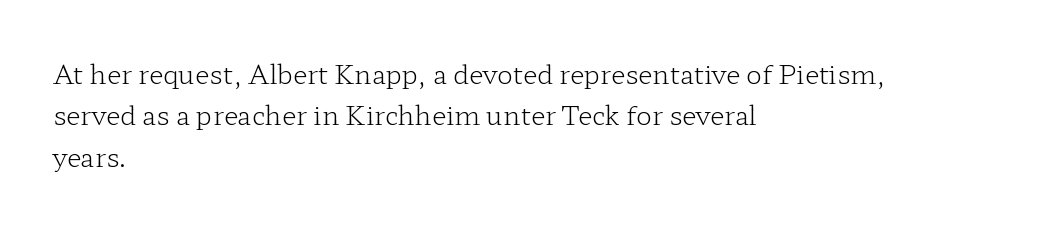
Each stroke keeps to a modest, everyday thickness or less. Whoever set this chose a conventional vertical rhythm. Caption: multi-line text, flush left, ragged right. Underlining? Definitely not there.
